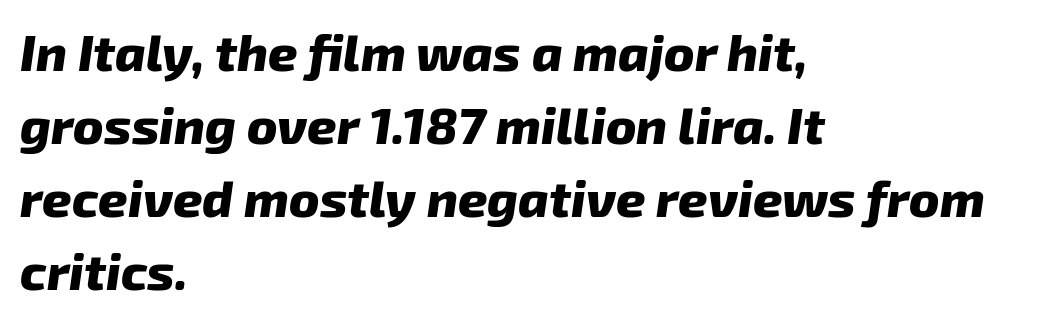
Q: Is the text bold? A: Yes.
Q: Is the text italic (slanted)? A: Yes, it leans right by about 8 degrees.
Q: Is the text underlined? A: No.
Q: How is the paragraph aligned? A: Left-aligned.
Q: Is the spacing between letters normal or unusually wide? A: Normal.
Q: Is the spacing between lines tight, normal or loose? A: Normal.
Q: Width (condensed, normal, or wide)? A: Normal.
Q: Stroke contrast? A: Low.
Q: x-height? A: Medium.
Q: Monospaced? A: No.
